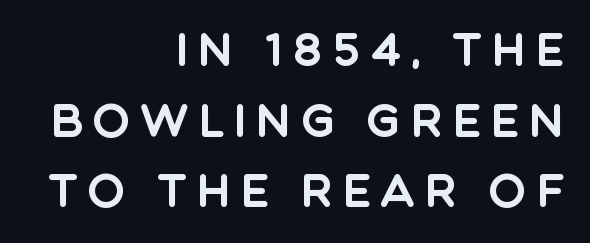
This sample uses expanded letter spacing, leaving extra air between glyphs. The face used here is a sans, in the tradition of grotesques and geometrics. Reading down the block, your eye finds every line finishing at a fixed right position. How would I describe the line gaps? Plain and ordinary.
